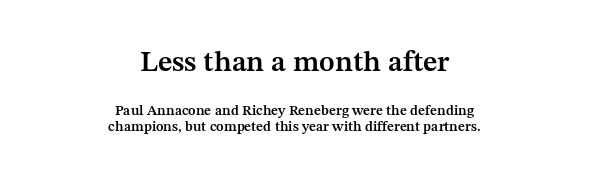
The image shows 29 px semibold serif type, upright; set centered, tight line spacing (1.14x), normal letter spacing, not underlined; the first (top) block is 2.07x larger; medium stroke contrast and a medium x-height.
